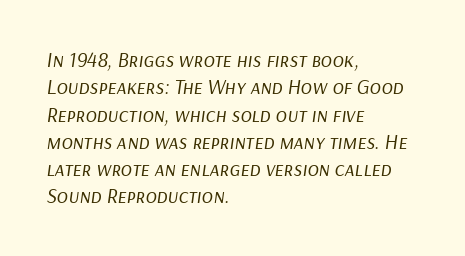
Q: Is the text bold? A: No.
Q: Is the text italic (slanted)? A: Yes, it leans right by about 9 degrees.
Q: Is the text underlined? A: No.
Q: How is the paragraph aligned? A: Left-aligned.
Q: Is the spacing between letters normal or unusually wide? A: Normal.
Q: Is the spacing between lines tight, normal or loose? A: Normal.
